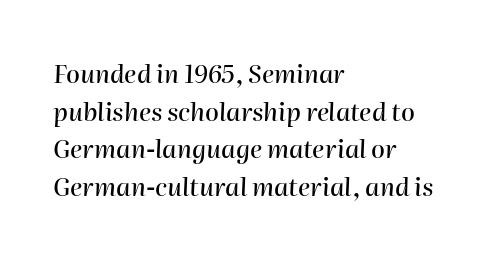
{"italic": "yes", "lean": "right", "slant_degrees": 2, "underline": "no", "align": "left", "line_spacing": "normal", "line_spacing_ratio": 1.51, "letter_spacing": "normal", "letter_spacing_em": 0.0, "glyph_px": 25}
